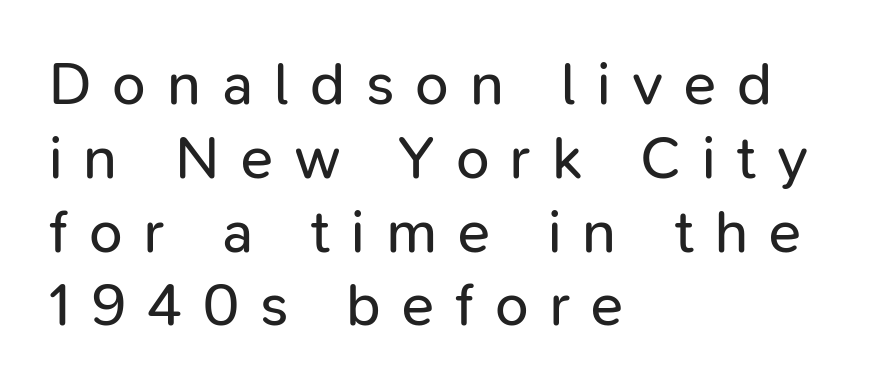
Q: Is the text bold? A: No.
Q: Is the text italic (slanted)? A: No, it is upright.
Q: Is the typeface a serif or a sans-serif typeface? A: Sans-serif.
Q: Is the text underlined? A: No.
Q: How is the paragraph aligned? A: Left-aligned.
Q: Is the spacing between letters normal or unusually wide? A: Unusually wide.
Q: Width (condensed, normal, or wide)? A: Normal.
Q: Stroke contrast? A: Low.
Q: x-height? A: Medium.
Q: Monospaced? A: No.
